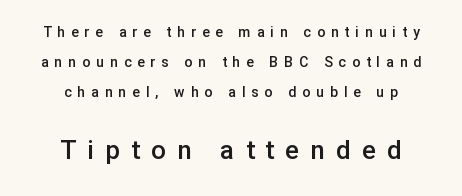
The passage shown has open, widely tracked lettering throughout. A somewhat darkened texture: the type is semibold rather than bold. If you folded the block vertically in half, each line would mirror itself in length. The axis of the letterforms is exactly vertical. Regarding leading, the lines here are spaced well apart.
